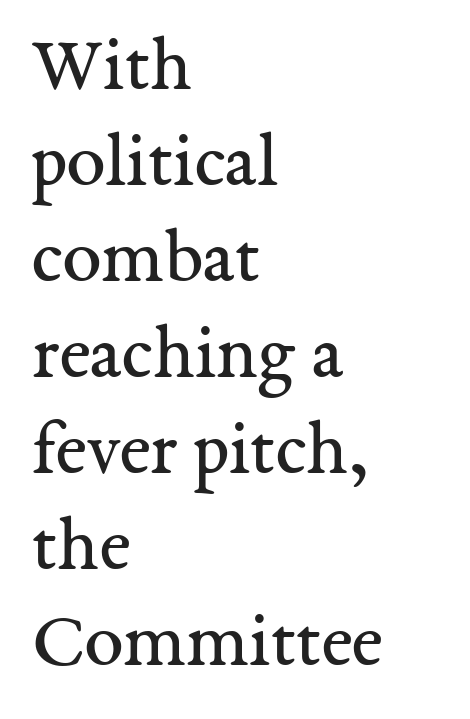
Honestly, there is no underline to notice here at all. This sample has the flowing, uneven cadence of proportional lettering. Vertical strokes here are truly vertical. Caption: multi-line text, flush left, ragged right.
